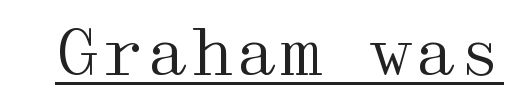
The image shows 64 px regular-weight, wide serif type, upright; set normal letter spacing, underlined; medium stroke contrast and a medium x-height.
